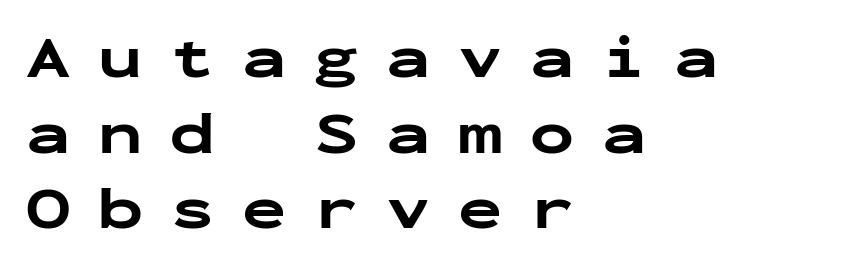
Interline gaps are of average width in this sample. These lines carry a lot of weight — the face is fully bold. Letters rest on an invisible, unmarked baseline. Compared with typical body copy, the letter spacing here is much looser.
